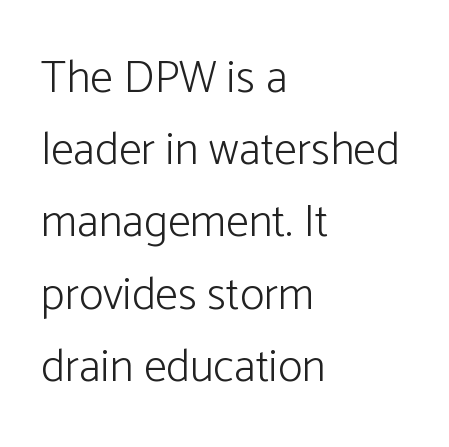
Q: Is the text bold? A: No.
Q: Is the text italic (slanted)? A: No, it is upright.
Q: Is the typeface a serif or a sans-serif typeface? A: Sans-serif.
Q: Is the text underlined? A: No.
Q: How is the paragraph aligned? A: Left-aligned.
Q: Is the spacing between letters normal or unusually wide? A: Normal.
Q: Is the spacing between lines tight, normal or loose? A: Normal.
Q: Width (condensed, normal, or wide)? A: Normal.
Q: Stroke contrast? A: Low.
Q: x-height? A: Medium.
Q: Monospaced? A: No.
